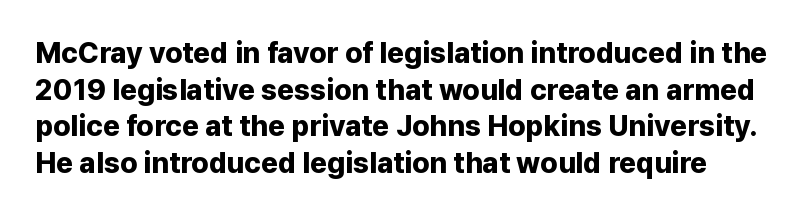
{"serif": "no", "italic": "no", "bold": "yes", "weight": "bold", "width": "normal", "stroke_contrast": "low", "x_height": "medium", "monospaced": "no", "underline": "no", "line_spacing": "normal", "line_spacing_ratio": 1.26, "letter_spacing": "normal", "letter_spacing_em": 0.0, "glyph_px": 29}
